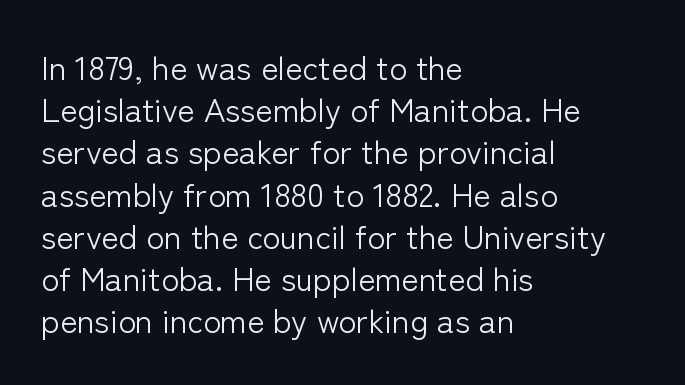
No extra tracking has been applied to these lines. Does the copy run flush right? No — it runs flush left. Evenly set lines give the paragraph a standard silhouette. You can tell from the bare stems that sans-serif type was used. Each letter keeps its own natural width here, so spacing adapts to shape. Counters stay open thanks to moderate or lighter strokes.
